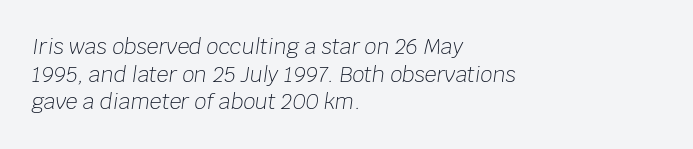
Notice how the passage keeps a crisp vertical edge on the left only. Inter-character spacing is left at the font's built-in metrics. Plain, unruled lines of type. The letterforms sit at book weight or below.
